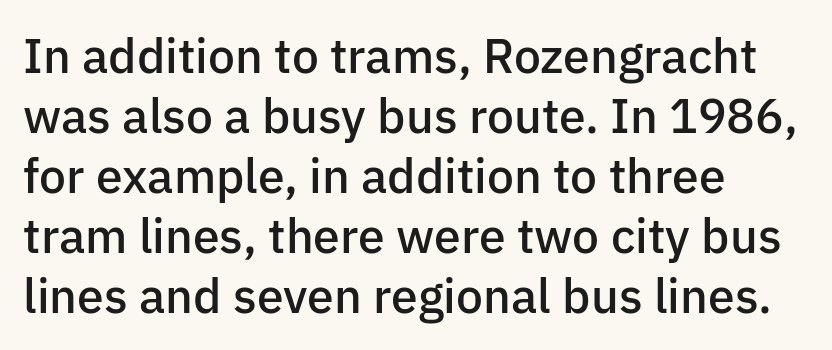
Type without underlining. Looks like regular typesetting: each glyph gets only the width it needs. This sample is left-justified, so line endings fall wherever the words run out. Quick note: interline space is typical.
